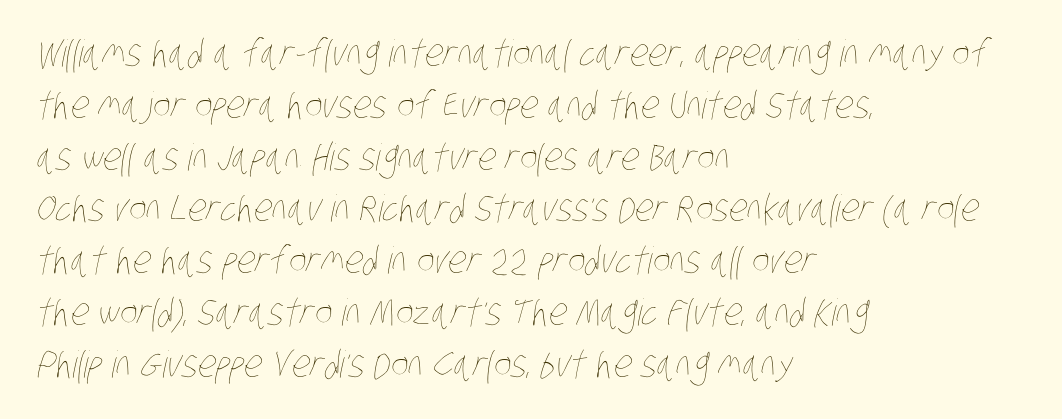
{"bold": "no", "weight": "thin", "width": "condensed", "stroke_contrast": "low", "x_height": "large", "monospaced": "no", "underline": "no", "align": "left", "line_spacing": "normal", "line_spacing_ratio": 1.4, "letter_spacing": "normal", "letter_spacing_em": 0.0, "glyph_px": 37}
